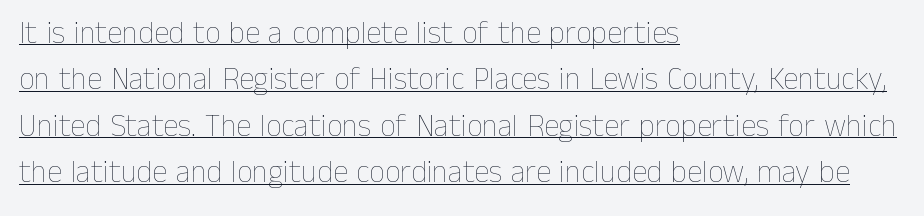
A typesetter would call this proportional, since set widths differ per character. The ragged edge is on the right, which tells us the setting is flush left. This sample carries an underscore along the baseline area. Interline gaps are of average width in this sample.
